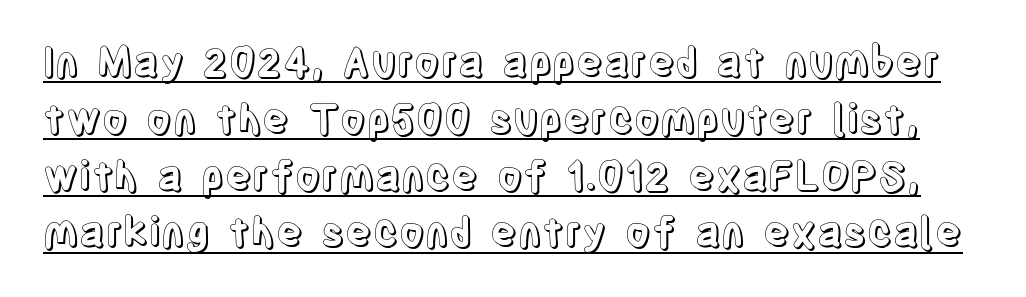
If you measured baseline to baseline, you'd find a middling distance. The horizontal fit of the characters is conventional and even. This sample has the flowing, uneven cadence of proportional lettering. Notice how a bar underscores the lettering throughout. Designer's note — italics off, roman on.
